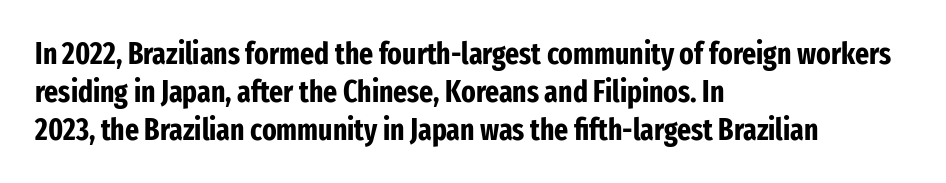
The image shows 30 px bold, condensed sans-serif type, upright; set left-aligned, normal line spacing (1.26x), normal letter spacing, not underlined; low stroke contrast and a medium x-height.
